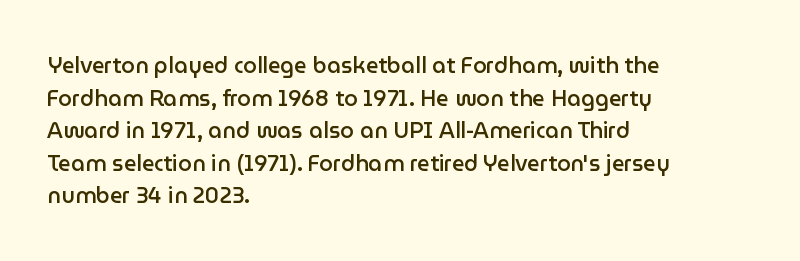
{"italic": "no", "bold": "semi", "underline": "no", "align": "left", "line_spacing": "normal", "line_spacing_ratio": 1.48, "letter_spacing": "normal", "letter_spacing_em": 0.0, "glyph_px": 22}
